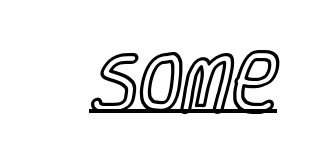
{"width": "condensed", "x_height": "large", "monospaced": "no", "underline": "yes", "letter_spacing": "normal", "letter_spacing_em": 0.0, "glyph_px": 64}
